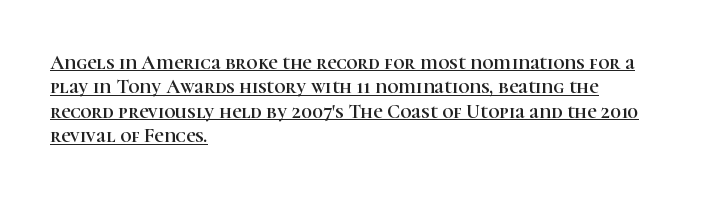
{"italic": "no", "underline": "yes", "align": "left", "line_spacing_ratio": 1.22, "letter_spacing": "normal", "letter_spacing_em": 0.0, "glyph_px": 20}
